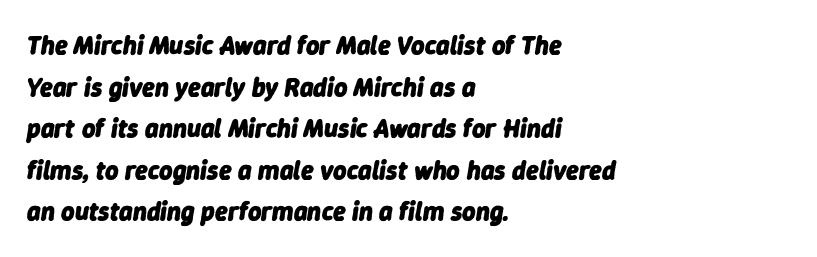
The compositor pushed each line to the left boundary. Thick stems and heavy bowls — unmistakably bold. Reading down the column, the eye jumps a familiar distance to each next line. The glyphs look as if they've been sheared to an angle. The passage shown is not underscored anywhere.
